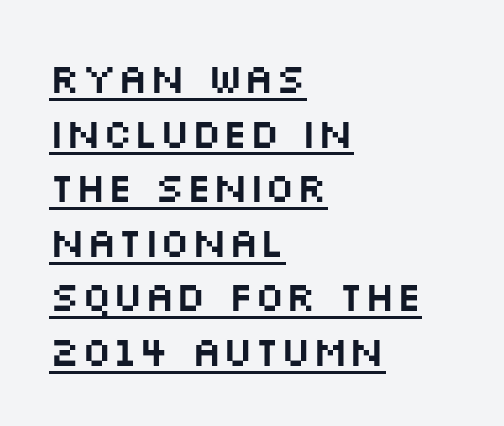
The rendering uses a moderate line-height, typical for paragraphs. Caption: standard tracking, unaltered. Typographically, this falls in the sans-serif category. Character widths vary here, with narrow letters taking less room than wide ones. The specimen reads as upright at a glance. The typesetter has applied underlining to the passage shown.
